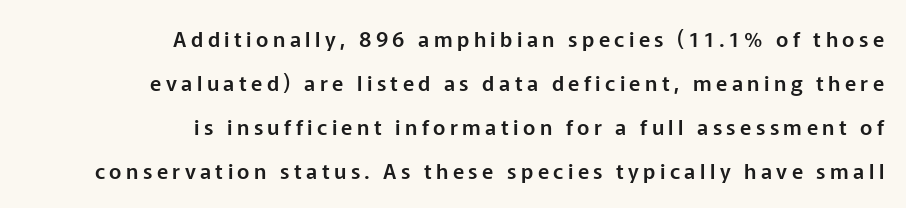
Loose tracking; the words dissolve into strings of separated letters. Quick note: interline space is abundant. Rule under the text: the space is simply empty. Designer's note — italics off, roman on.
